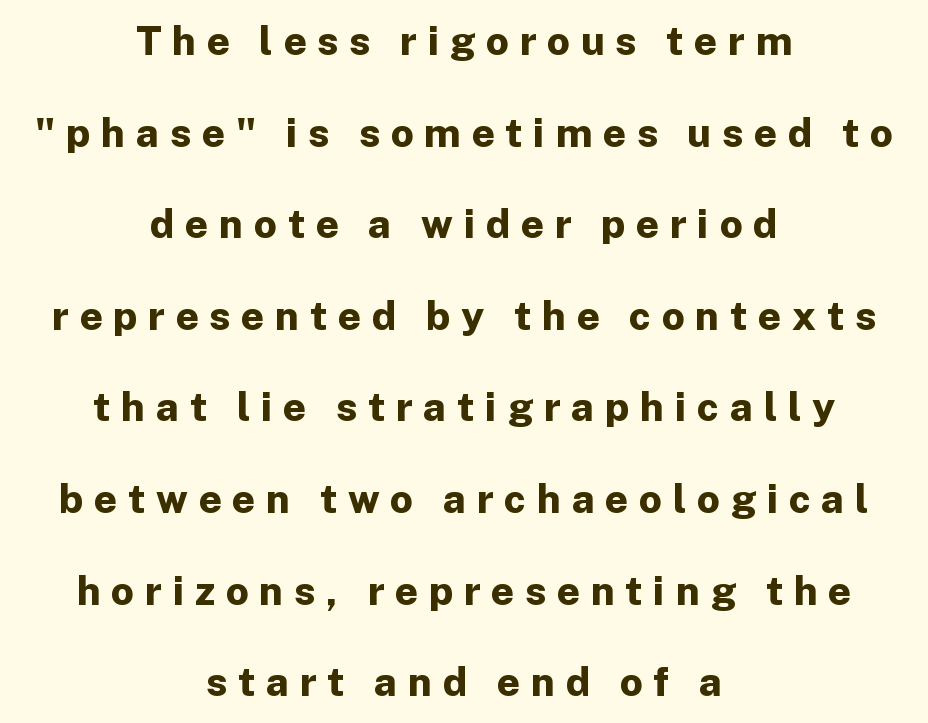
Each letter keeps its own natural width here, so spacing adapts to shape. Is there any slant? The stems are plumb. Thick stems and heavy bowls — unmistakably bold. Students, note that the glyphs here are deliberately spaced far apart. Baseline-to-baseline distance is far greater than the letter height.
